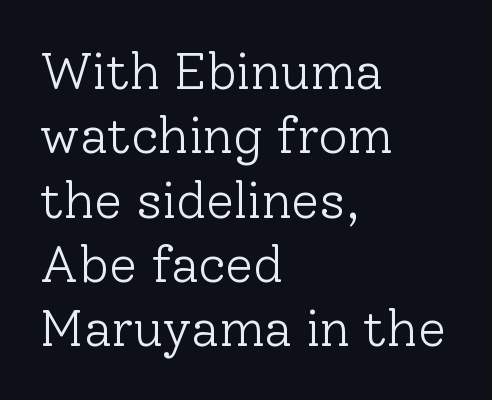
Q: Is the text bold? A: No.
Q: Is the text italic (slanted)? A: No, it is upright.
Q: Is the typeface a serif or a sans-serif typeface? A: Serif.
Q: Is the text underlined? A: No.
Q: How is the paragraph aligned? A: Left-aligned.
Q: Is the spacing between letters normal or unusually wide? A: Normal.
Q: Is the spacing between lines tight, normal or loose? A: Normal.
Q: Width (condensed, normal, or wide)? A: Normal.
Q: Stroke contrast? A: Low.
Q: x-height? A: Medium.
Q: Monospaced? A: No.
